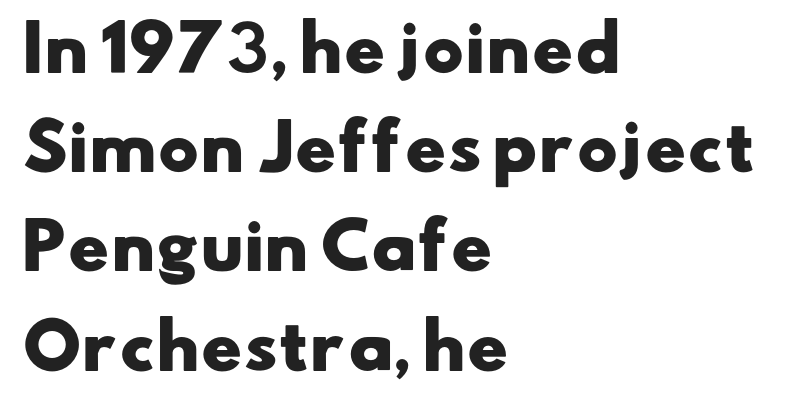
Q: Is the text bold? A: Yes.
Q: Is the typeface a serif or a sans-serif typeface? A: Sans-serif.
Q: Is the text underlined? A: No.
Q: How is the paragraph aligned? A: Left-aligned.
Q: Is the spacing between letters normal or unusually wide? A: Normal.
Q: Is the spacing between lines tight, normal or loose? A: Normal.
Q: Width (condensed, normal, or wide)? A: Wide.
Q: Stroke contrast? A: Low.
Q: x-height? A: Small.
Q: Monospaced? A: No.
